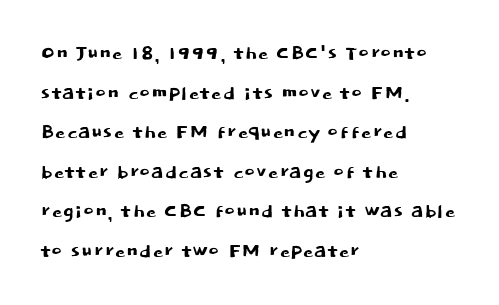
{"italic": "no", "underline": "no", "align": "left", "line_spacing": "normal", "line_spacing_ratio": 1.52, "letter_spacing": "normal", "letter_spacing_em": 0.0, "glyph_px": 26}
